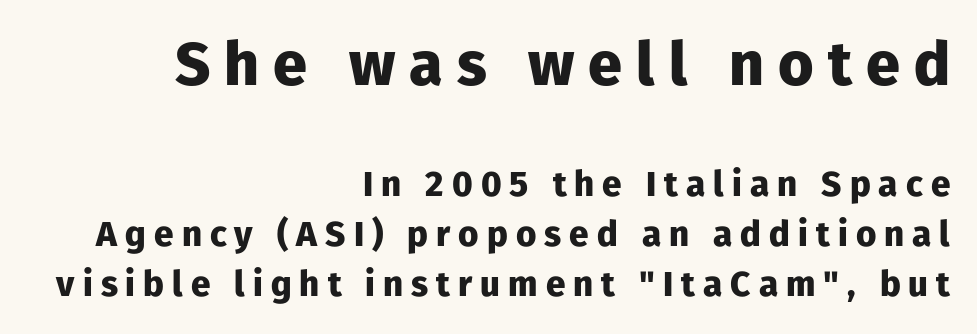
The image shows 61 px heavy sans-serif type, upright; set right-aligned, normal line spacing (1.43x), unusually wide letter spacing (+0.23 em), not underlined; the first (top) block is 1.74x larger; low stroke contrast and a medium x-height.
